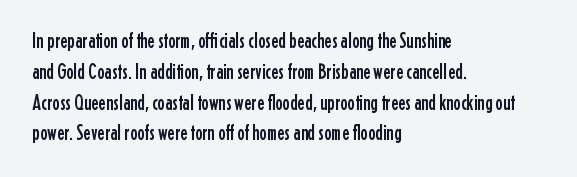
Q: Is the text italic (slanted)? A: No, it is upright.
Q: Is the text underlined? A: No.
Q: How is the paragraph aligned? A: Left-aligned.
Q: Is the spacing between letters normal or unusually wide? A: Normal.
Q: Is the spacing between lines tight, normal or loose? A: Normal.
